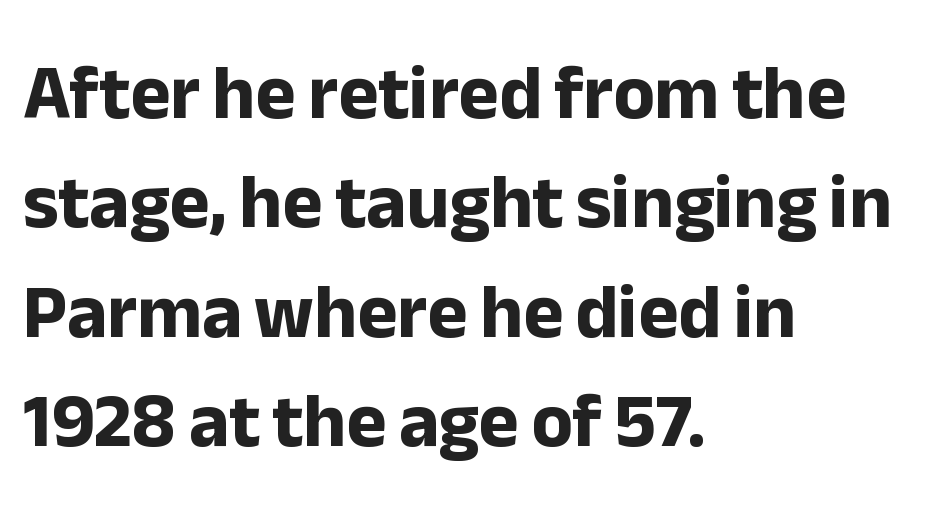
Q: Is the text bold? A: Yes.
Q: Is the text italic (slanted)? A: No, it is upright.
Q: Is the typeface a serif or a sans-serif typeface? A: Sans-serif.
Q: Is the text underlined? A: No.
Q: How is the paragraph aligned? A: Left-aligned.
Q: Is the spacing between letters normal or unusually wide? A: Normal.
Q: Is the spacing between lines tight, normal or loose? A: Normal.
Q: Width (condensed, normal, or wide)? A: Normal.
Q: Stroke contrast? A: Low.
Q: x-height? A: Medium.
Q: Monospaced? A: No.
